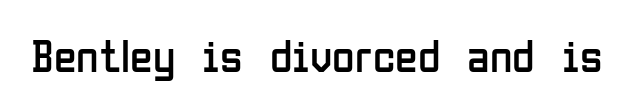
{"serif": "no", "italic": "no", "bold": "no", "weight": "regular", "width": "condensed", "stroke_contrast": "low", "x_height": "medium", "monospaced": "no", "underline": "no", "letter_spacing": "normal", "letter_spacing_em": 0.0, "glyph_px": 46}
